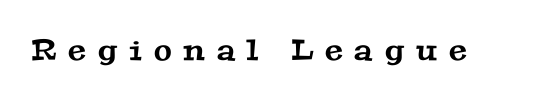
You could not count columns in this text — the font is proportionally spaced. Display-style spreading of the glyphs; the letterfit is very open. Classification — serif. The space beneath each line is pristine and unruled.
